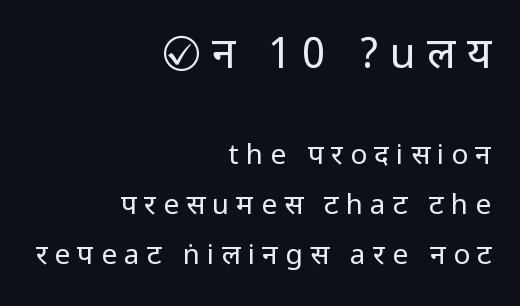
Q: Is the text bold? A: No.
Q: Is the text italic (slanted)? A: No, it is upright.
Q: Is the typeface a serif or a sans-serif typeface? A: Sans-serif.
Q: Is the text underlined? A: No.
Q: How is the paragraph aligned? A: Right-aligned.
Q: Is the spacing between letters normal or unusually wide? A: Unusually wide.
Q: Which block of text is set in a larger size, the first (top) or the second (bottom)? A: The first (top) one.
Q: Width (condensed, normal, or wide)? A: Condensed.
Q: Stroke contrast? A: Low.
